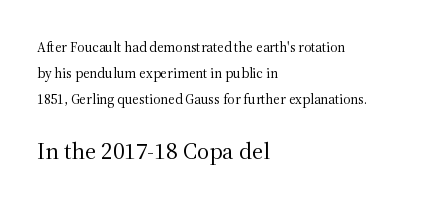
Does the bottom block carry the larger type? Yes, it does. Stems and bowls with no extra thickness — not bold. Every character sits straight up, as roman type does. Does extra space separate the letters? No, they use regular spacing. The paragraph has a hard left edge and a soft right edge.
